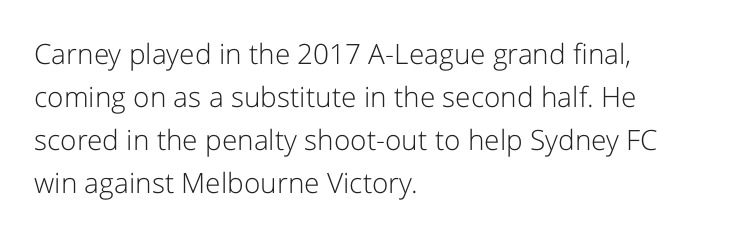
All the whitespace from short lines collects on the right. Here the designer chose a conventional face with non-uniform glyph widths. To sum up the face: it is a sans, with no serifs. The zone under the glyphs is completely vacant.
